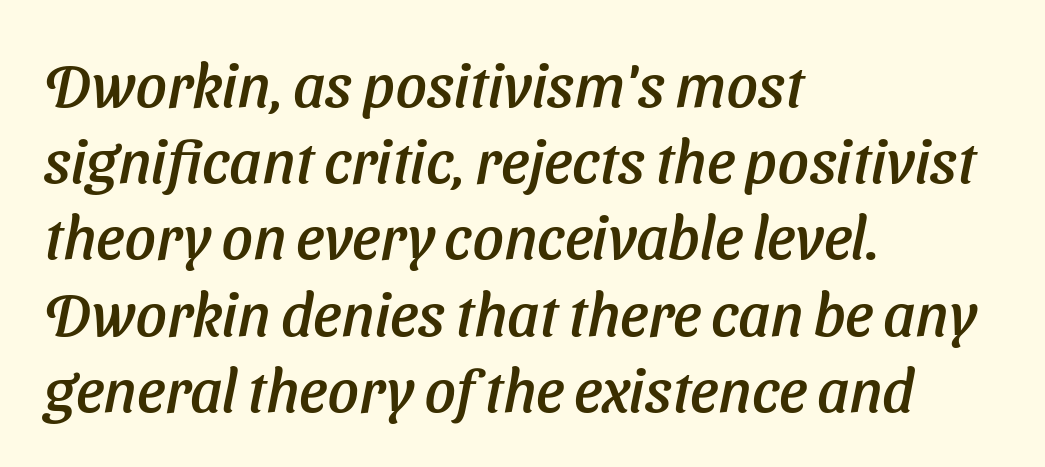
Nobody touched the tracking dial on this one. Interline gaps are of average width in this sample. You could not count columns in this text — the font is proportionally spaced.
